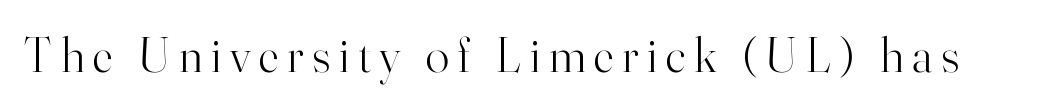
Q: Is the text bold? A: No.
Q: Is the text italic (slanted)? A: No, it is upright.
Q: Is the typeface a serif or a sans-serif typeface? A: Serif.
Q: Is the text underlined? A: No.
Q: Width (condensed, normal, or wide)? A: Normal.
Q: Stroke contrast? A: High.
Q: x-height? A: Small.
Q: Monospaced? A: No.
